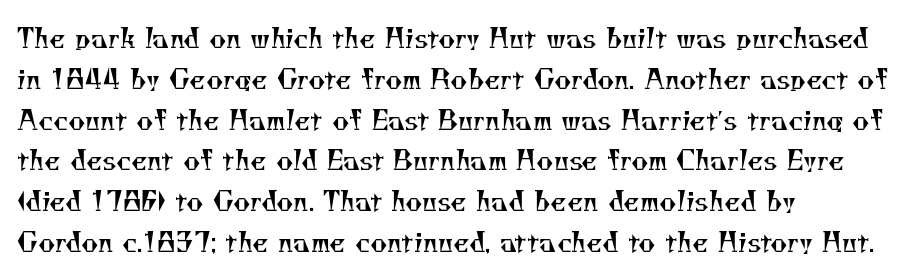
The passage shown stacks its lines at a standard gap. The characters are drawn with everyday or finer stroke widths. Line starts are locked; line ends wander. A typesetter would call this zero additional tracking. The zone under the glyphs is completely vacant.
